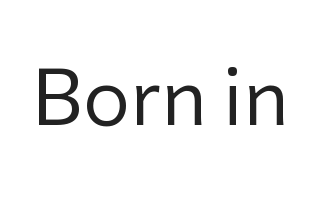
The image shows 75 px regular-weight sans-serif type, upright; set normal letter spacing, not underlined; low stroke contrast and a medium x-height.
